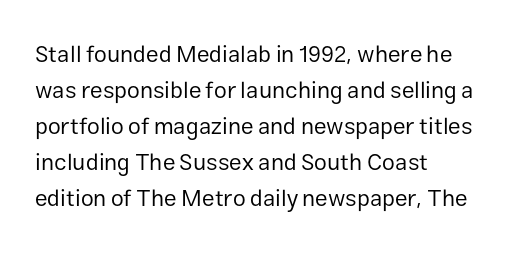
Q: Is the text bold? A: No.
Q: Is the text italic (slanted)? A: No, it is upright.
Q: Is the text underlined? A: No.
Q: How is the paragraph aligned? A: Left-aligned.
Q: Is the spacing between letters normal or unusually wide? A: Normal.
Q: Is the spacing between lines tight, normal or loose? A: Normal.
